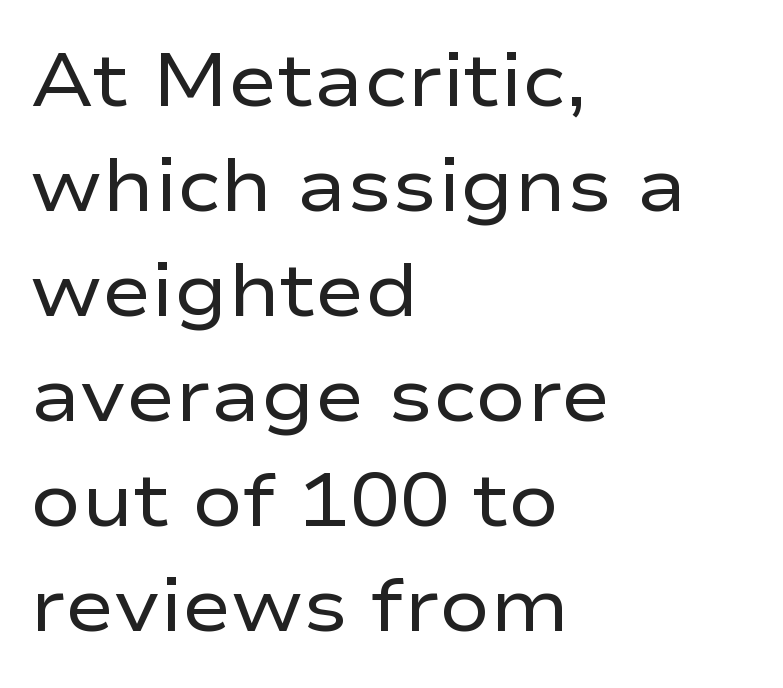
{"serif": "no", "italic": "no", "bold": "no", "weight": "regular", "width": "wide", "stroke_contrast": "low", "x_height": "medium", "monospaced": "no", "underline": "no", "align": "left", "line_spacing": "normal", "line_spacing_ratio": 1.4, "letter_spacing": "normal", "letter_spacing_em": 0.0, "glyph_px": 75}
